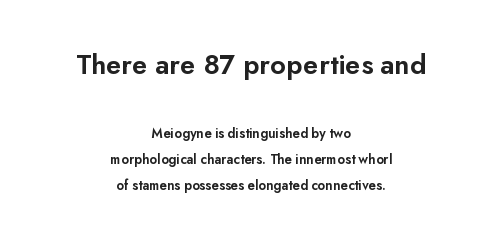
{"serif": "no", "italic": "no", "bold": "semi", "weight": "semibold", "width": "normal", "stroke_contrast": "low", "x_height": "small", "monospaced": "no", "underline": "no", "align": "center", "line_spacing_ratio": 1.83, "letter_spacing": "normal", "letter_spacing_em": 0.0, "larger_block": "first", "size_ratio": 2.07, "glyph_px": 29}
